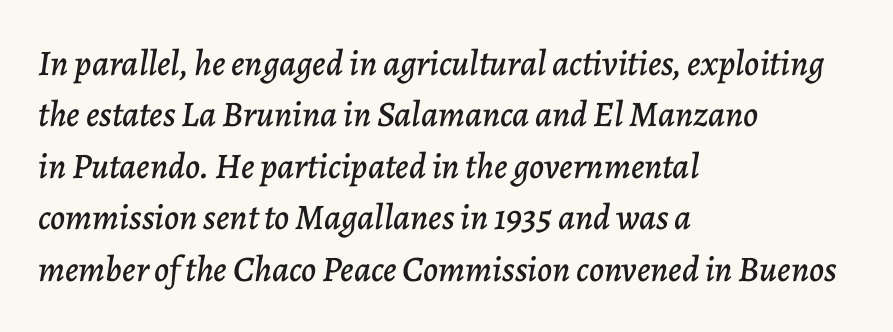
{"italic": "yes", "lean": "right", "slant_degrees": 7, "width": "normal", "stroke_contrast": "low", "x_height": "medium", "monospaced": "no", "underline": "no", "align": "left", "line_spacing": "normal", "line_spacing_ratio": 1.43, "letter_spacing": "normal", "letter_spacing_em": 0.0, "glyph_px": 36}
